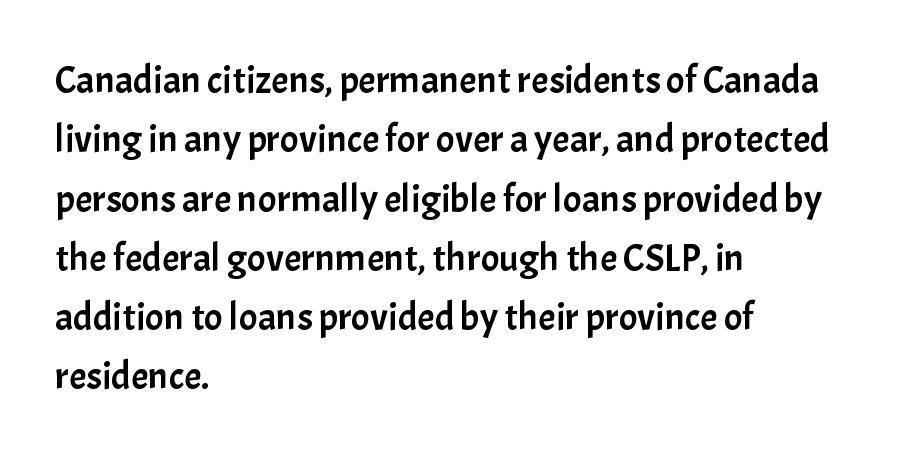
Q: Is the text italic (slanted)? A: No, it is upright.
Q: Is the typeface a serif or a sans-serif typeface? A: Sans-serif.
Q: Is the text underlined? A: No.
Q: How is the paragraph aligned? A: Left-aligned.
Q: Is the spacing between letters normal or unusually wide? A: Normal.
Q: Is the spacing between lines tight, normal or loose? A: Normal.
Q: Width (condensed, normal, or wide)? A: Normal.
Q: Stroke contrast? A: Low.
Q: x-height? A: Medium.
Q: Monospaced? A: No.
